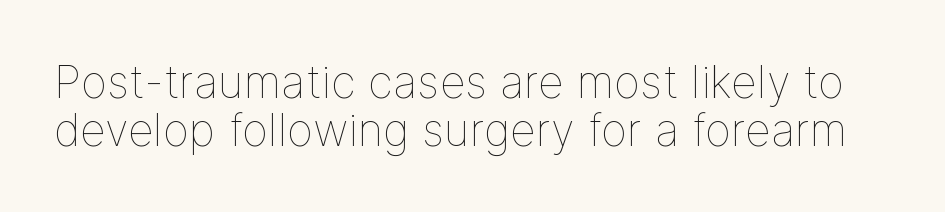
Whoever set this chose condensed vertical rhythm over breathing room. Spacing verdict: proportional, widths tailored to each character. Stems here are at most as thick as an everyday book face. Does extra space separate the letters? No, they use regular spacing.
